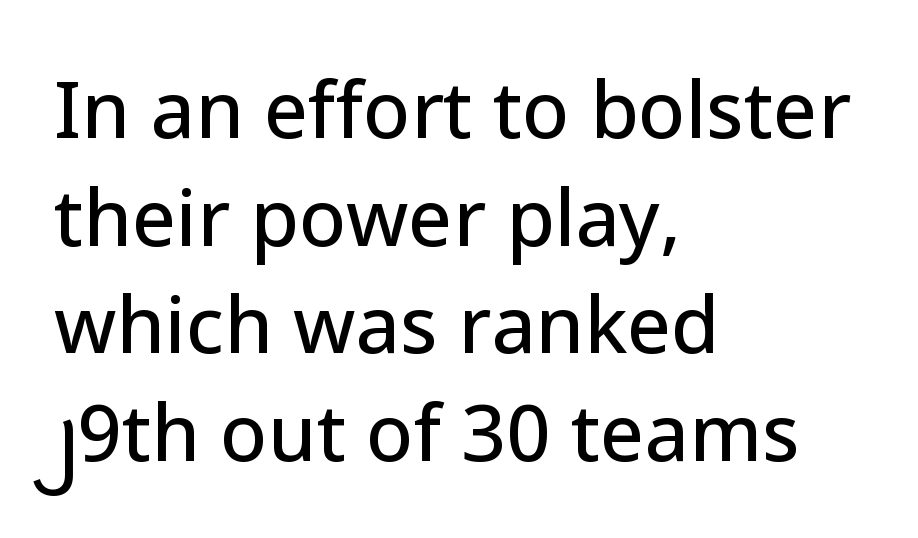
Characters follow at the spacing the type designer built in. Underline: absent. The lettering stays uniformly vertical, giving the passage a roman look. The typeface chosen for these lines omits serifs. Here the designer chose a conventional face with non-uniform glyph widths.
